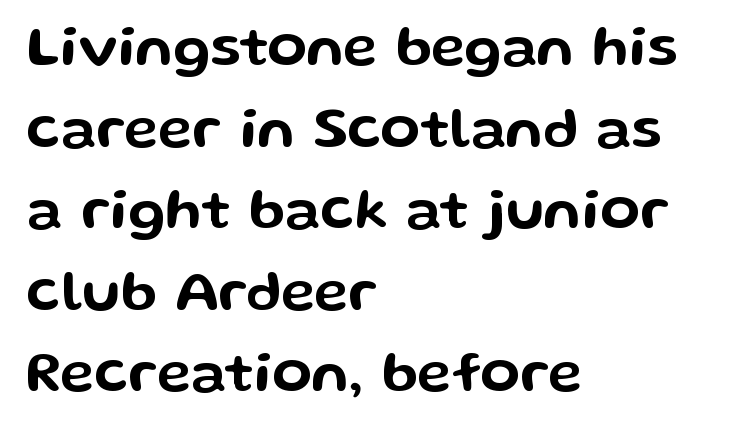
Q: Is the text italic (slanted)? A: No, it is upright.
Q: Is the typeface a serif or a sans-serif typeface? A: Sans-serif.
Q: Is the text underlined? A: No.
Q: How is the paragraph aligned? A: Left-aligned.
Q: Is the spacing between letters normal or unusually wide? A: Normal.
Q: Is the spacing between lines tight, normal or loose? A: Normal.
Q: Width (condensed, normal, or wide)? A: Wide.
Q: Stroke contrast? A: Low.
Q: x-height? A: Medium.
Q: Monospaced? A: No.
